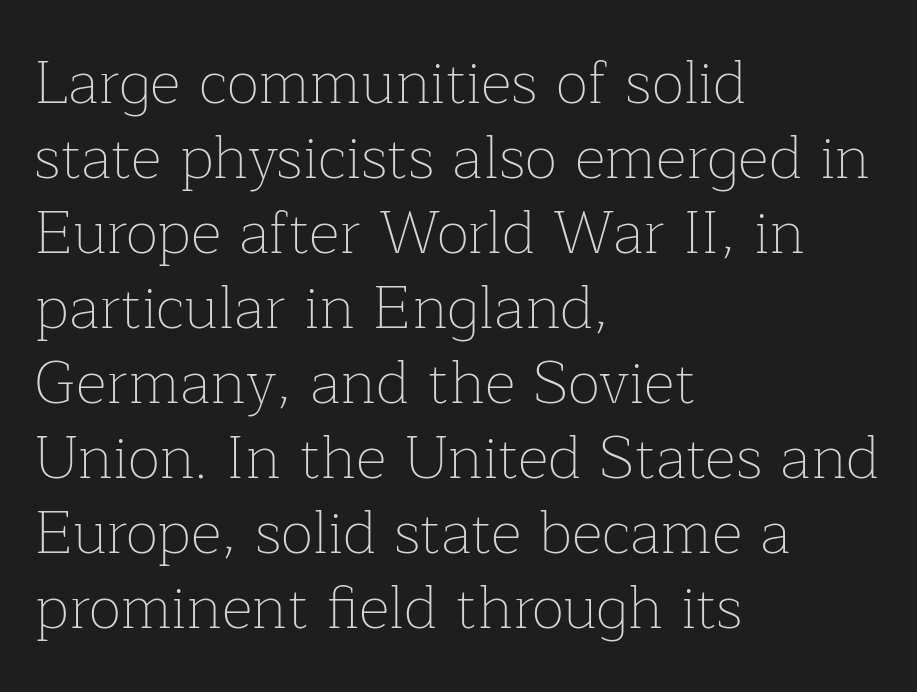
Q: Is the text bold? A: No.
Q: Is the text italic (slanted)? A: No, it is upright.
Q: Is the typeface a serif or a sans-serif typeface? A: Serif.
Q: Is the text underlined? A: No.
Q: How is the paragraph aligned? A: Left-aligned.
Q: Is the spacing between letters normal or unusually wide? A: Normal.
Q: Is the spacing between lines tight, normal or loose? A: Normal.
Q: Width (condensed, normal, or wide)? A: Normal.
Q: Stroke contrast? A: Low.
Q: x-height? A: Medium.
Q: Monospaced? A: No.
